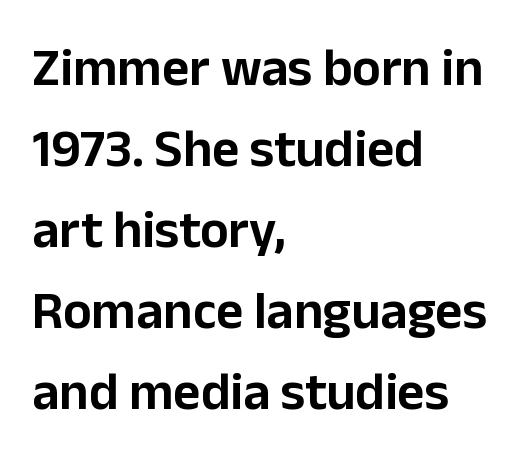
The image shows 53 px sans-serif type, upright; set left-aligned, normal line spacing (1.53x), normal letter spacing, not underlined; low stroke contrast and a medium x-height.
